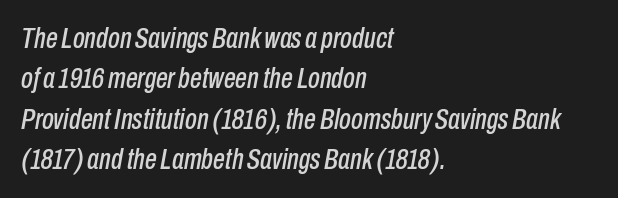
{"italic": "yes", "lean": "right", "slant_degrees": 10, "width": "condensed", "stroke_contrast": "low", "x_height": "medium", "monospaced": "no", "underline": "no", "align": "left", "line_spacing": "normal", "line_spacing_ratio": 1.35, "letter_spacing": "normal", "letter_spacing_em": 0.0, "glyph_px": 30}
